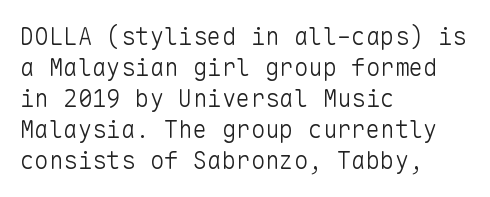
The image shows 24 px text type, upright; set left-aligned, normal line spacing (1.29x), normal letter spacing, not underlined.
